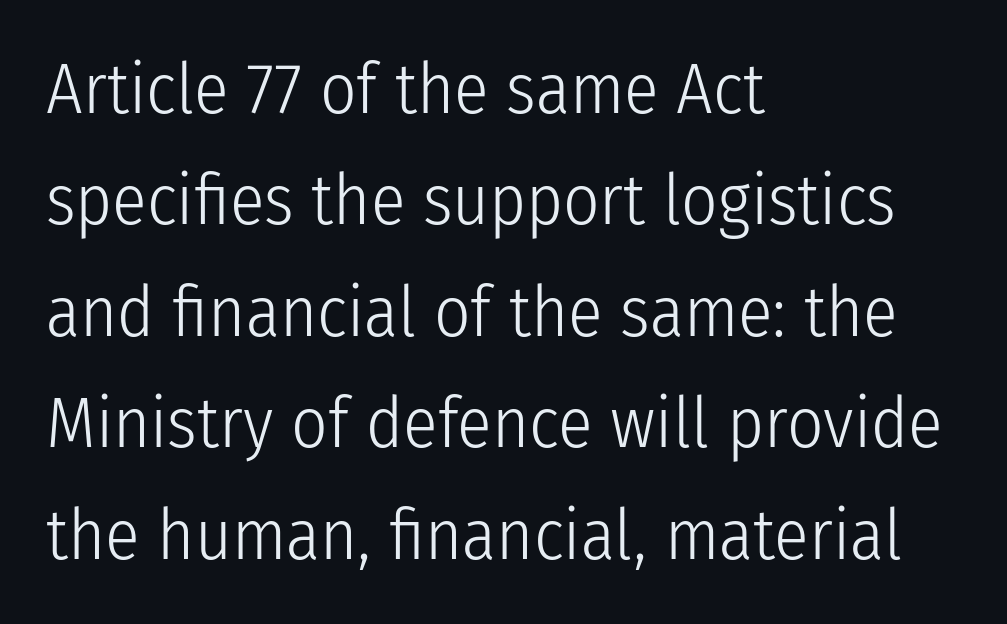
Does the leading feel generous? No, just average. Designer's note — italics off, roman on. What kind of face is this? One without serifs — a sans. Honestly, there is no underline to notice here at all.
